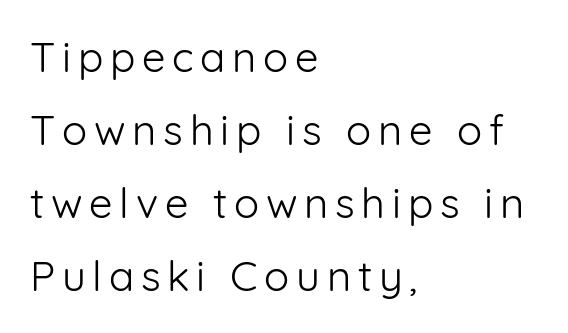
The lettering stays uniformly vertical, giving the passage a roman look. Just letters on the line, the space beneath them empty. Think standard paragraph weight, or any step lighter than that. Line starts are locked; line ends wander. Nothing sits at the stroke ends, so this counts as sans-serif. Proportional: the letters do not fall into vertical columns.
